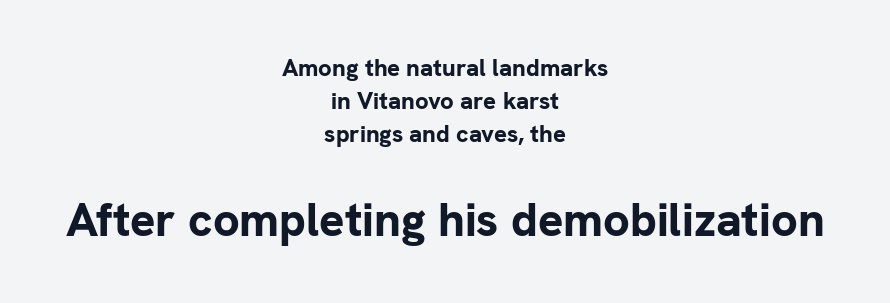
The image shows 47 px bold sans-serif type, upright; set centered, normal line spacing (1.38x), normal letter spacing, not underlined; the second (bottom) block is 1.96x larger; low stroke contrast and a medium x-height.
